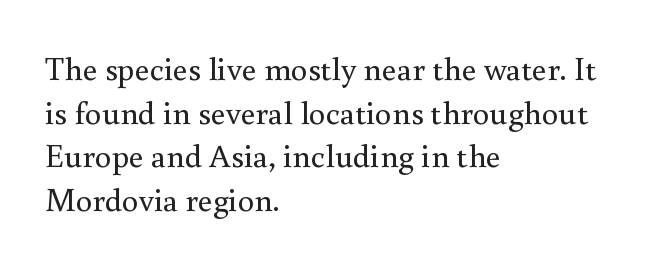
Q: Is the text bold? A: No.
Q: Is the text italic (slanted)? A: No, it is upright.
Q: Is the typeface a serif or a sans-serif typeface? A: Serif.
Q: Is the text underlined? A: No.
Q: How is the paragraph aligned? A: Left-aligned.
Q: Is the spacing between letters normal or unusually wide? A: Normal.
Q: Is the spacing between lines tight, normal or loose? A: Normal.
Q: Width (condensed, normal, or wide)? A: Normal.
Q: Stroke contrast? A: Medium.
Q: x-height? A: Small.
Q: Monospaced? A: No.
